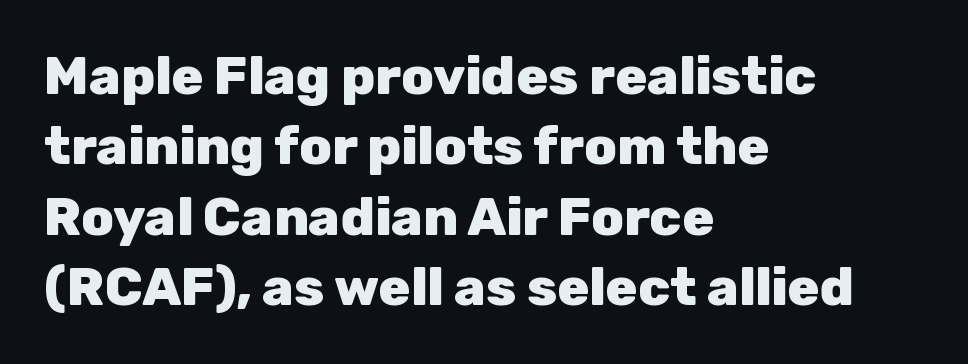
The image shows 53 px heavy sans-serif type, upright; set left-aligned, normal line spacing (1.33x), normal letter spacing, not underlined; low stroke contrast and a medium x-height.
